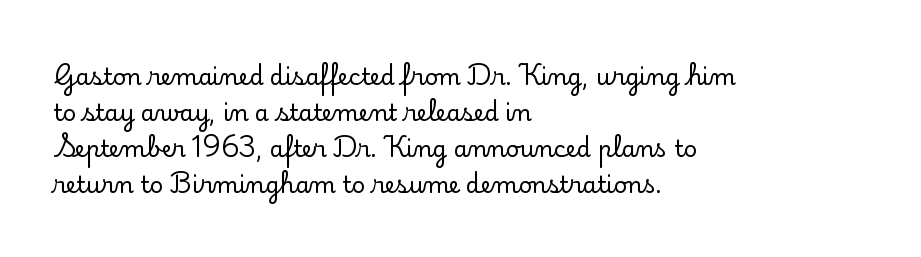
The passage shown has conventional tracking throughout. The axis of the letterforms is exactly vertical. In CSS terms this would be text-align: left. The area under the type is left untouched.
